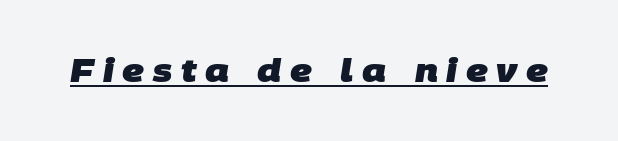
A typesetter would call this proportional, since set widths differ per character. Substantial extra tracking has been applied to these lines. Observe the absence of serifs on each vertical stroke in this sample. You can see a thin bar hugging the bottom of the glyphs.
